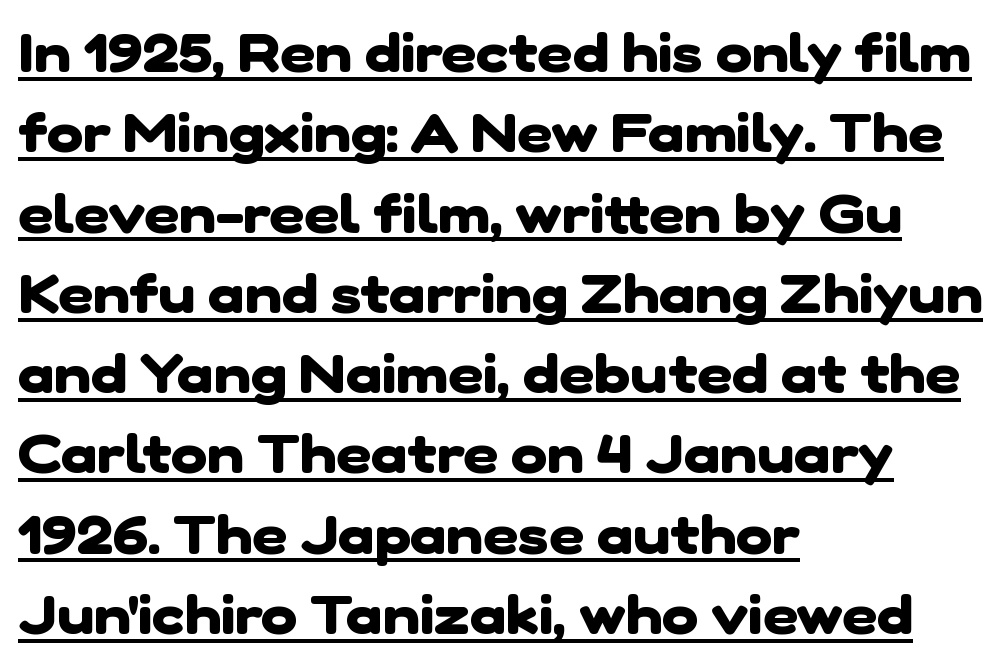
{"serif": "no", "bold": "yes", "weight": "heavy", "width": "normal", "stroke_contrast": "low", "x_height": "medium", "monospaced": "no", "underline": "yes", "align": "left", "line_spacing": "normal", "line_spacing_ratio": 1.46, "letter_spacing": "normal", "letter_spacing_em": 0.0, "glyph_px": 55}
